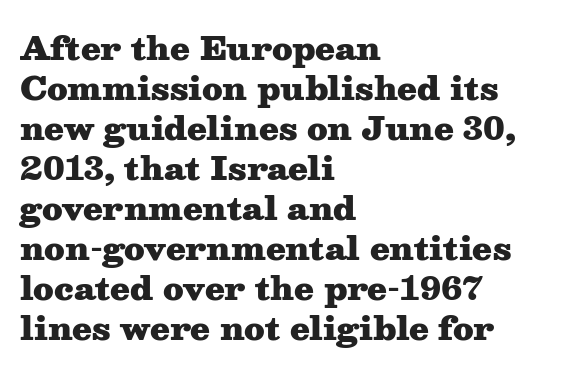
Look at the bottom of the vertical strokes: they flare into serifs here. Typeset ragged right — the left edge is the straight one. These lines are rendered in a variable-pitch font. A roman cut, with each character standing at attention. Anything drawn beneath the words? Only blank space. Heavy, bold letterforms.
